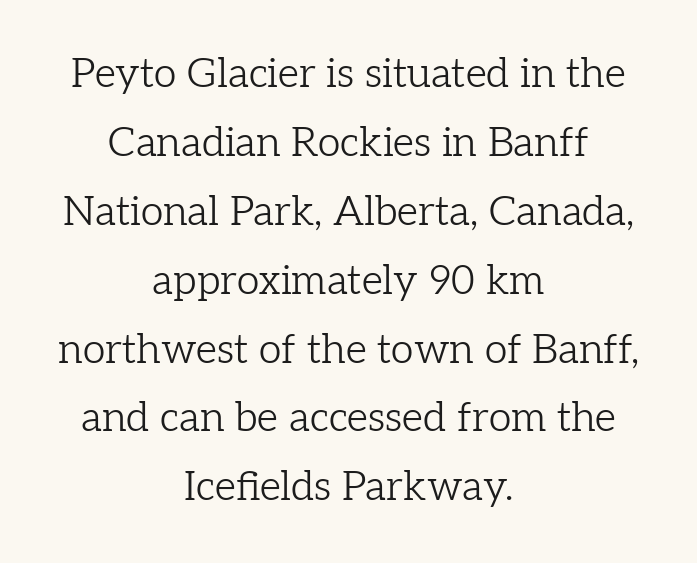
Alignment: centered. A normal amount of white space separates one row of letters from the next. You could not count columns in this text — the font is proportionally spaced. Type style note: has serifs.
